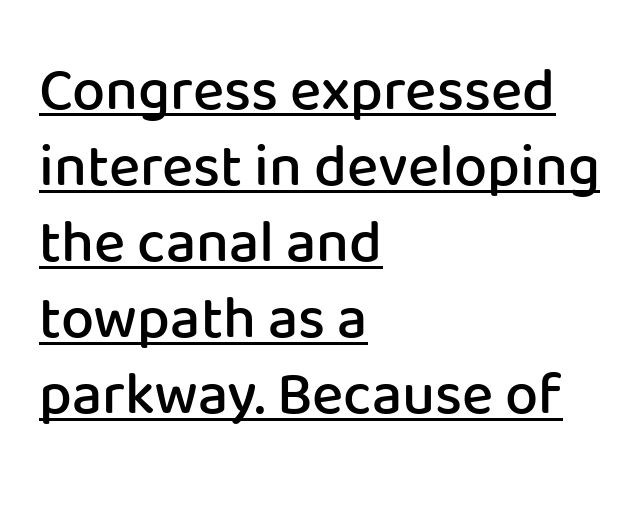
The image shows 59 px semibold sans-serif type, upright; set left-aligned, normal line spacing (1.29x), normal letter spacing, underlined; low stroke contrast and a medium x-height.
